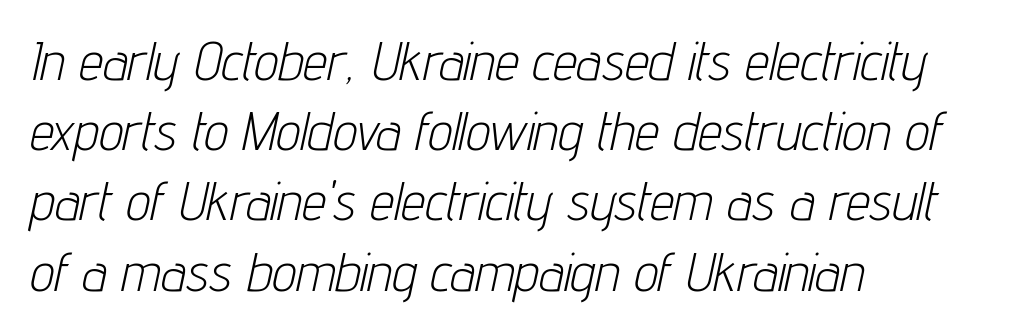
The image shows 54 px light, condensed type, italic (leaning right); set left-aligned, normal line spacing (1.3x), normal letter spacing, not underlined; low stroke contrast and a medium x-height.
